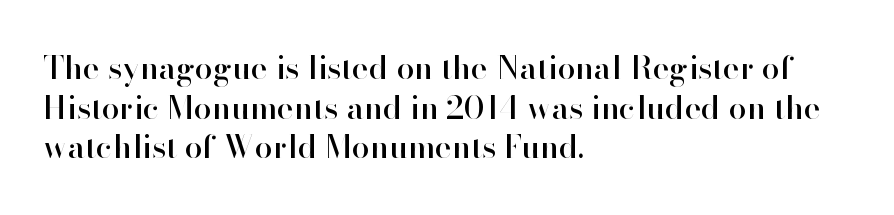
Q: Is the text italic (slanted)? A: No, it is upright.
Q: Is the typeface a serif or a sans-serif typeface? A: Sans-serif.
Q: Is the text underlined? A: No.
Q: How is the paragraph aligned? A: Left-aligned.
Q: Is the spacing between letters normal or unusually wide? A: Normal.
Q: Width (condensed, normal, or wide)? A: Normal.
Q: Stroke contrast? A: High.
Q: x-height? A: Small.
Q: Monospaced? A: No.
